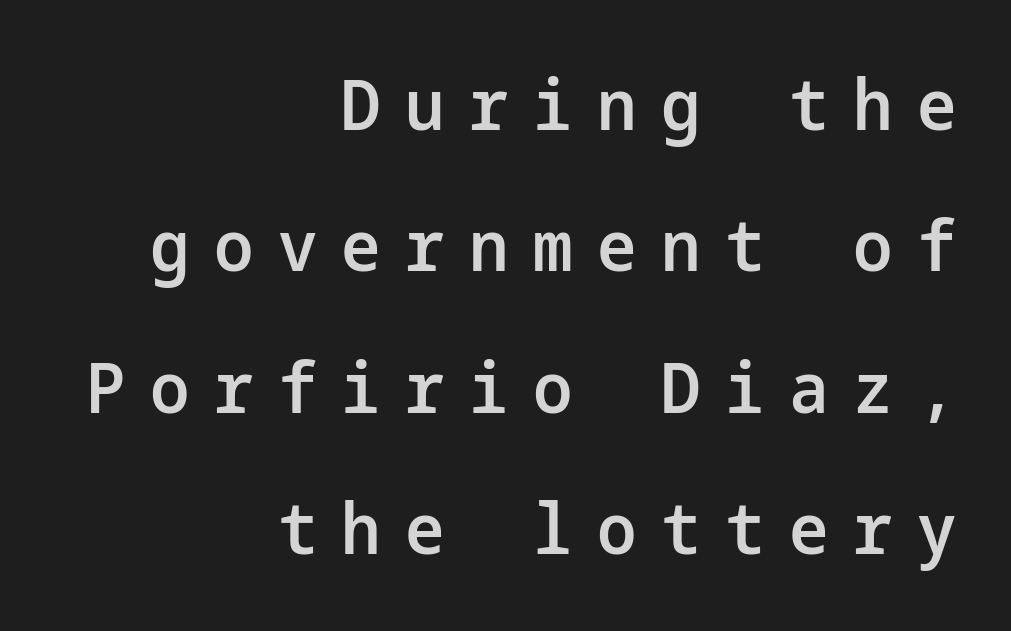
Q: Is the text bold? A: Semi-bold.
Q: Is the text italic (slanted)? A: No, it is upright.
Q: Is the typeface a serif or a sans-serif typeface? A: Sans-serif.
Q: Is the text underlined? A: No.
Q: How is the paragraph aligned? A: Right-aligned.
Q: Is the spacing between letters normal or unusually wide? A: Unusually wide.
Q: Is the spacing between lines tight, normal or loose? A: Loose.
Q: Width (condensed, normal, or wide)? A: Normal.
Q: Stroke contrast? A: Low.
Q: x-height? A: Medium.
